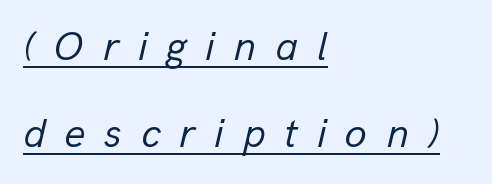
Q: Is the text bold? A: No.
Q: Is the text italic (slanted)? A: Yes, it leans right by about 13 degrees.
Q: Is the text underlined? A: Yes.
Q: How is the paragraph aligned? A: Left-aligned.
Q: Is the spacing between letters normal or unusually wide? A: Unusually wide.
Q: Is the spacing between lines tight, normal or loose? A: Loose.
Q: Width (condensed, normal, or wide)? A: Normal.
Q: Stroke contrast? A: Low.
Q: x-height? A: Medium.
Q: Monospaced? A: No.
